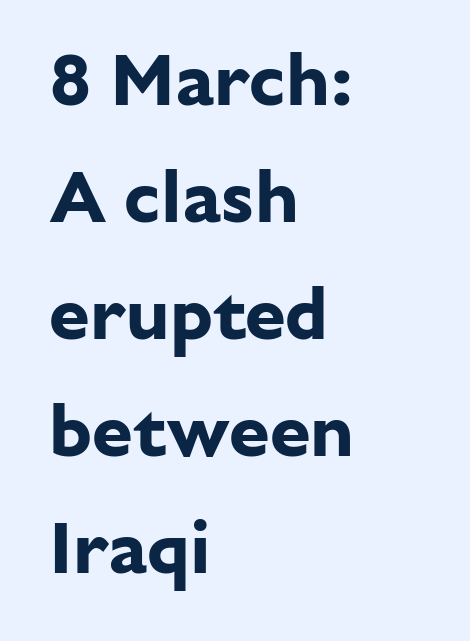
Clear beneath every line of the passage. Check where the strokes stop: nothing finishes them off — pure sans. Proportional: the letters do not fall into vertical columns. Upright lettering throughout.
